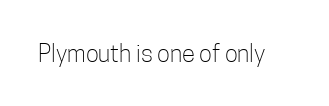
The image shows 24 px text type, upright; set normal letter spacing, not underlined.
